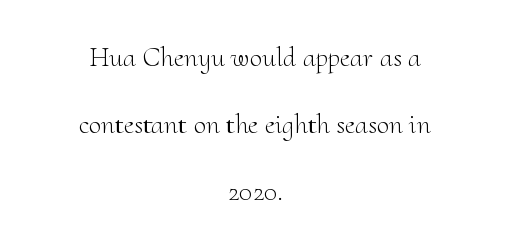
Character widths vary here, with narrow letters taking less room than wide ones. Glance below the letters and you will spot only blank space. A centered setting, common on invitations and titles, is used for this passage. Unlike a clean sans, this face finishes its strokes with serifs.
